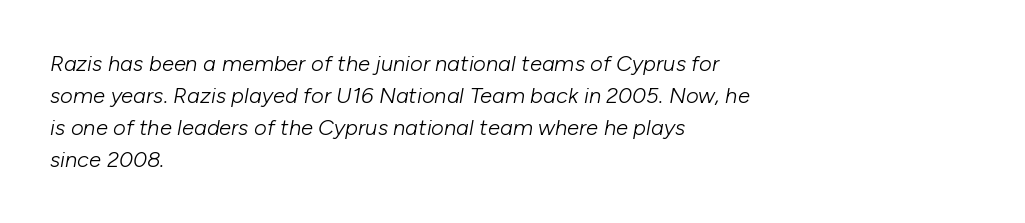
{"italic": "yes", "lean": "right", "slant_degrees": 10, "bold": "no", "underline": "no", "align": "left", "line_spacing": "normal", "line_spacing_ratio": 1.45, "letter_spacing": "normal", "letter_spacing_em": 0.0, "glyph_px": 22}
